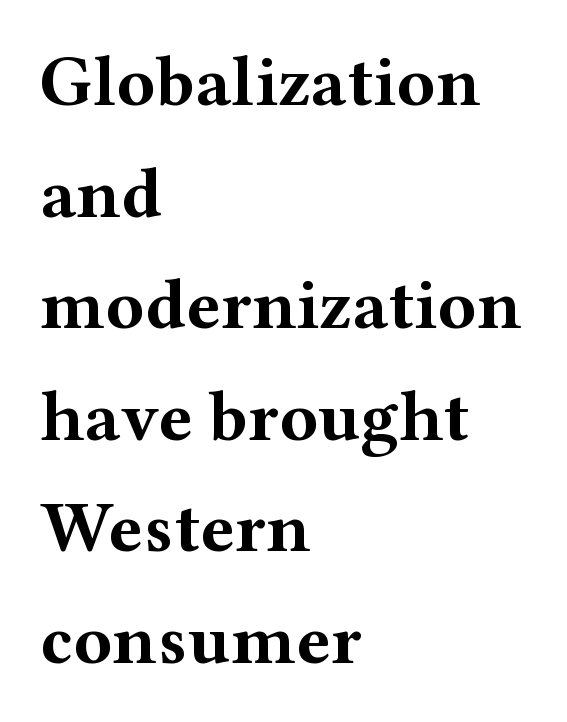
Character widths vary here, with narrow letters taking less room than wide ones. Is there much room between lines? A standard amount, neither cramped nor airy. Does the type have serifs? Yes, each stem ends in a small foot. Descenders hang freely into open space. Here the glyphs are tracked normally, forming tight word shapes. Chunky letters — that's bold for sure.
